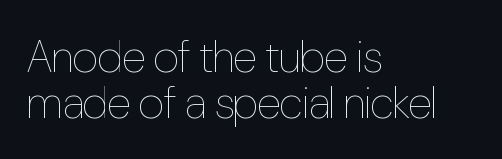
This sample has the flowing, uneven cadence of proportional lettering. Does extra space separate the letters? No, they use regular spacing. Every row of glyphs begins at an identical x-position on the left. You could barely slide anything between these rows.
